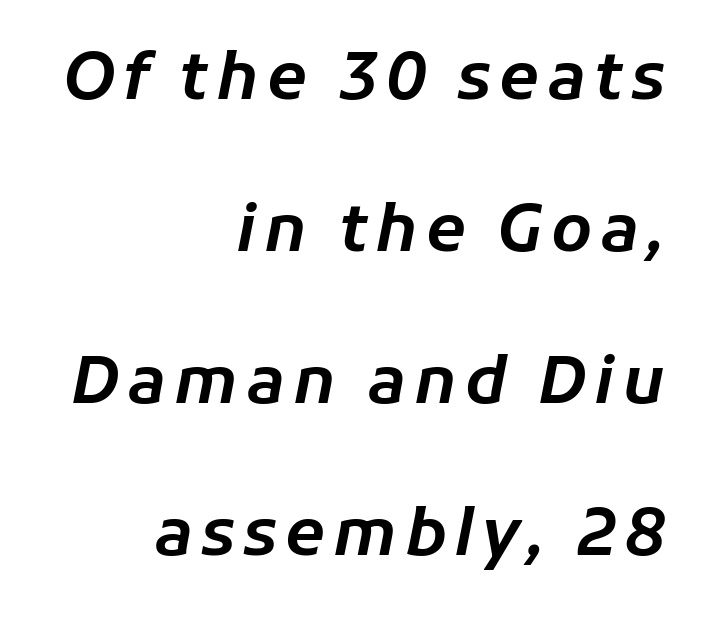
{"italic": "yes", "lean": "right", "slant_degrees": 11, "width": "normal", "stroke_contrast": "low", "x_height": "medium", "monospaced": "no", "underline": "no", "align": "right", "line_spacing": "loose", "line_spacing_ratio": 2.34, "glyph_px": 65}
